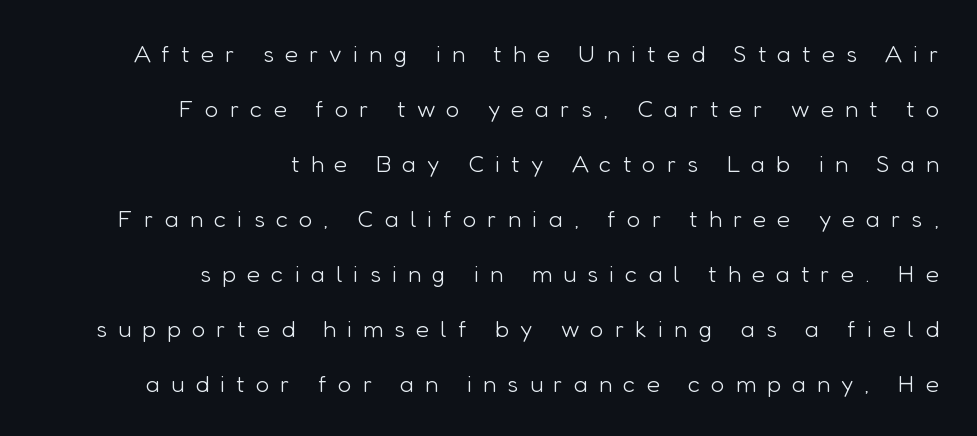
{"italic": "no", "bold": "no", "underline": "no", "align": "right", "line_spacing": "loose", "line_spacing_ratio": 2.29, "letter_spacing": "wide", "letter_spacing_em": 0.46, "glyph_px": 24}
